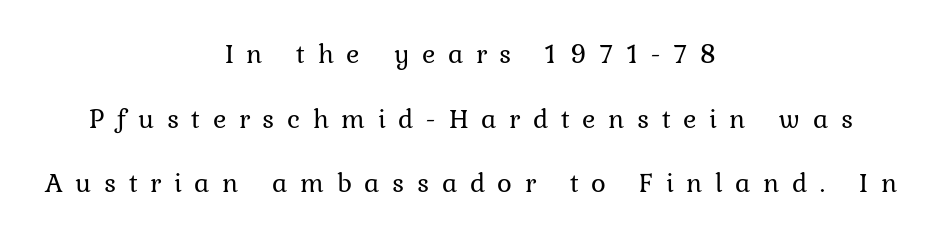
The image shows 28 px regular-weight serif type, upright; set centered, loose line spacing (2.31x), unusually wide letter spacing (+0.45 em), not underlined; low stroke contrast and a medium x-height.
